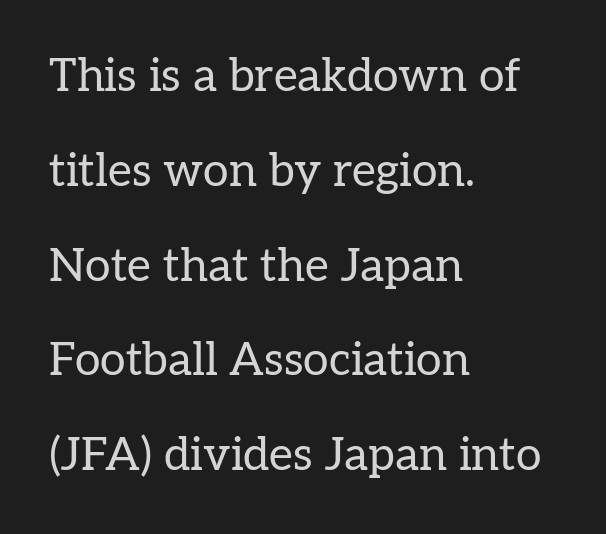
{"serif": "yes", "italic": "no", "bold": "no", "weight": "regular", "width": "normal", "stroke_contrast": "low", "x_height": "medium", "monospaced": "no", "underline": "no", "align": "left", "line_spacing": "loose", "line_spacing_ratio": 2.06, "letter_spacing": "normal", "letter_spacing_em": 0.0, "glyph_px": 46}
